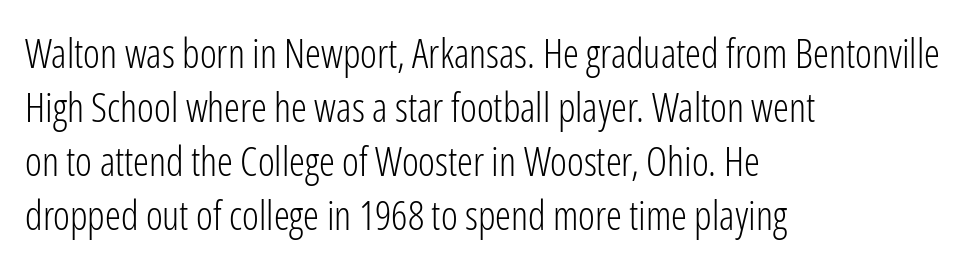
{"serif": "no", "italic": "no", "bold": "no", "weight": "light", "width": "condensed", "stroke_contrast": "low", "x_height": "medium", "monospaced": "no", "underline": "no", "align": "left", "line_spacing": "normal", "line_spacing_ratio": 1.35, "letter_spacing": "normal", "letter_spacing_em": 0.0, "glyph_px": 40}
